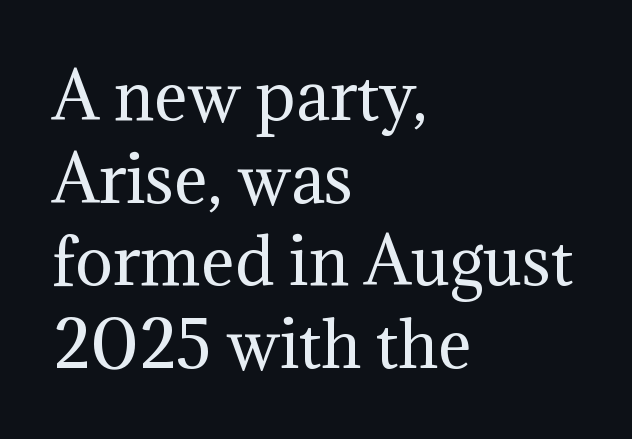
{"serif": "yes", "italic": "no", "bold": "no", "weight": "regular", "width": "normal", "stroke_contrast": "medium", "x_height": "medium", "monospaced": "no", "underline": "no", "align": "left", "line_spacing": "normal", "line_spacing_ratio": 1.31, "letter_spacing": "normal", "letter_spacing_em": 0.0, "glyph_px": 63}
